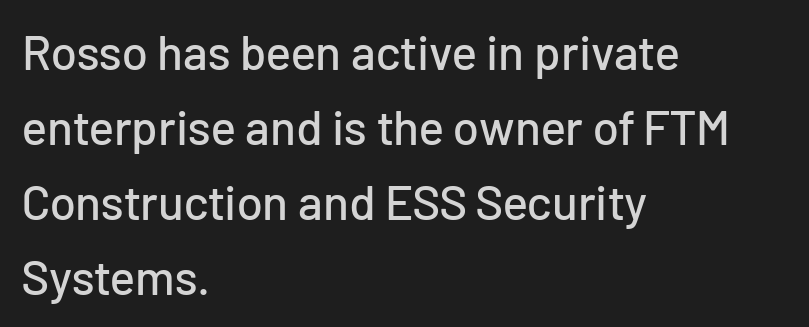
No italicization has been applied; the sample stays upright. This sample is left-justified, so line endings fall wherever the words run out. Leading matches the norm, producing a regular column. Tracking value appears to be zero — textbook default spacing.
